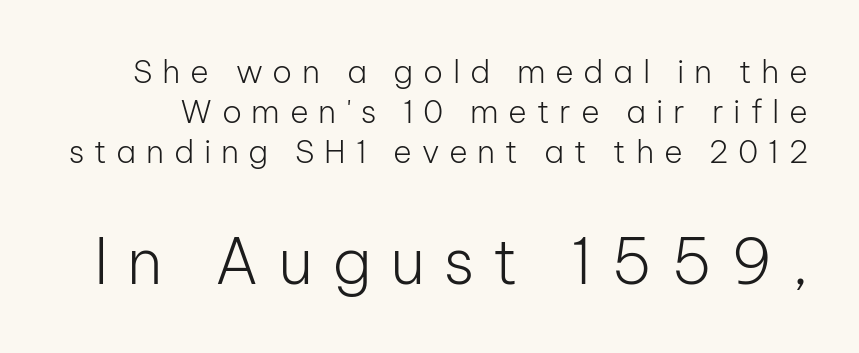
Weight: regular or lighter. Spacing between characters has been opened up far beyond the box default. Character size in the trailing block exceeds that of the leading block. Vertical spacing — default. Underlining? Definitely not there.
